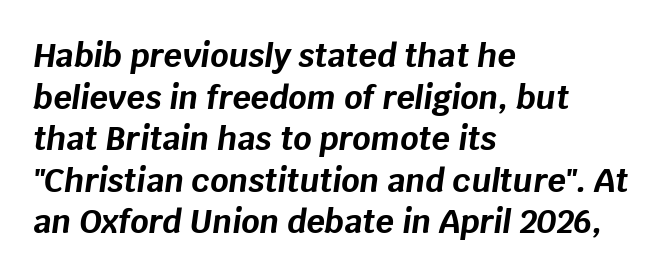
{"italic": "yes", "lean": "right", "slant_degrees": 8, "bold": "yes", "weight": "bold", "width": "normal", "stroke_contrast": "low", "x_height": "large", "monospaced": "no", "underline": "no", "align": "left", "line_spacing": "normal", "line_spacing_ratio": 1.3, "letter_spacing": "normal", "letter_spacing_em": 0.0, "glyph_px": 32}
